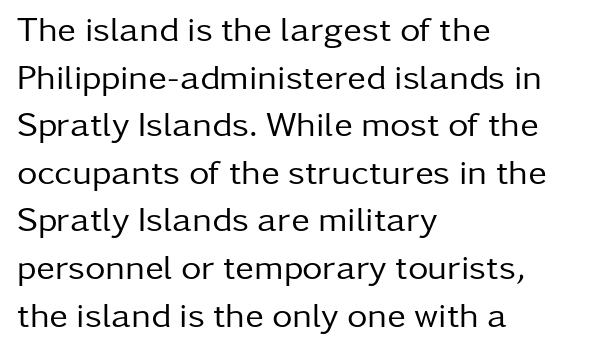
Q: Is the text bold? A: No.
Q: Is the text italic (slanted)? A: No, it is upright.
Q: Is the typeface a serif or a sans-serif typeface? A: Sans-serif.
Q: Is the text underlined? A: No.
Q: How is the paragraph aligned? A: Left-aligned.
Q: Is the spacing between letters normal or unusually wide? A: Normal.
Q: Is the spacing between lines tight, normal or loose? A: Normal.
Q: Width (condensed, normal, or wide)? A: Normal.
Q: Stroke contrast? A: Low.
Q: x-height? A: Medium.
Q: Monospaced? A: No.
